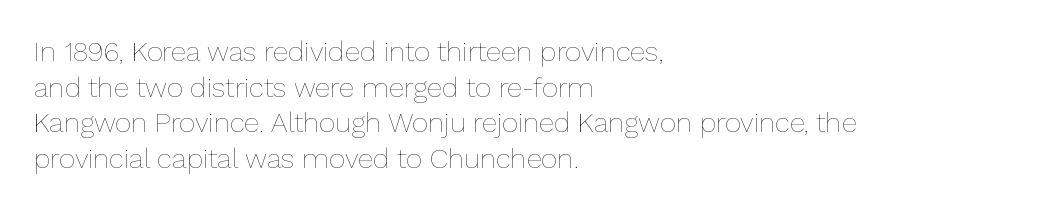
Q: Is the text bold? A: No.
Q: Is the text italic (slanted)? A: No, it is upright.
Q: Is the text underlined? A: No.
Q: How is the paragraph aligned? A: Left-aligned.
Q: Is the spacing between letters normal or unusually wide? A: Normal.
Q: Is the spacing between lines tight, normal or loose? A: Normal.
Q: Width (condensed, normal, or wide)? A: Normal.
Q: Stroke contrast? A: Low.
Q: x-height? A: Medium.
Q: Monospaced? A: No.
